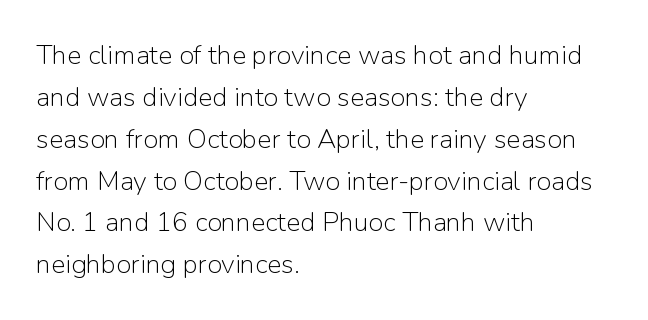
The image shows 27 px text type, upright; set left-aligned, normal line spacing (1.55x), normal letter spacing, not underlined.
